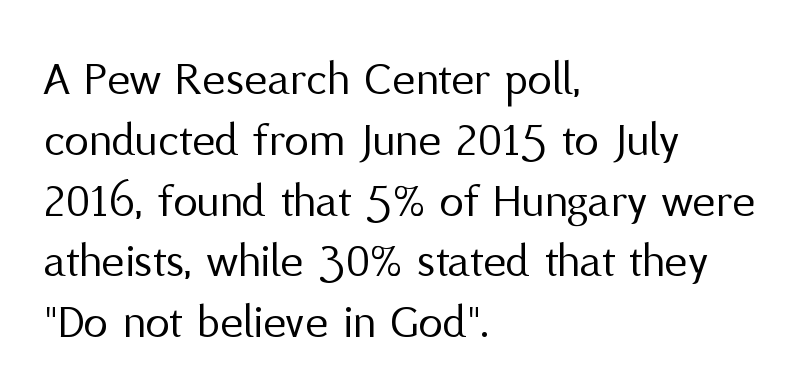
Here the designer chose a conventional face with non-uniform glyph widths. These glyphs show unthickened strokes, regular width or finer. The letters stand straight up with perfectly vertical stems. Typographically, this falls in the sans-serif category. Students, note that the glyphs here touch the page at normal intervals. Leftover space on each line is placed entirely after the last word.
